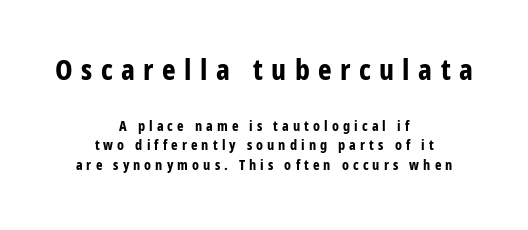
Q: Is the text bold? A: Yes.
Q: Is the text italic (slanted)? A: No, it is upright.
Q: Is the typeface a serif or a sans-serif typeface? A: Sans-serif.
Q: Is the text underlined? A: No.
Q: How is the paragraph aligned? A: Centered.
Q: Is the spacing between letters normal or unusually wide? A: Unusually wide.
Q: Is the spacing between lines tight, normal or loose? A: Normal.
Q: Which block of text is set in a larger size, the first (top) or the second (bottom)? A: The first (top) one.
Q: Width (condensed, normal, or wide)? A: Condensed.
Q: Stroke contrast? A: Low.
Q: x-height? A: Medium.
Q: Monospaced? A: No.
